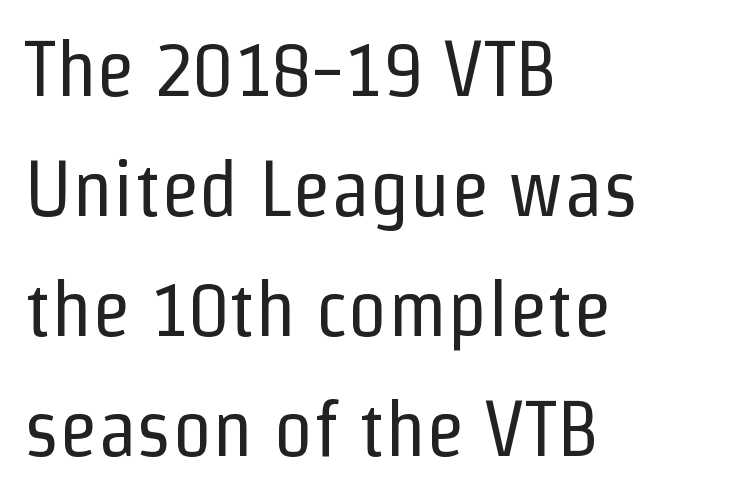
If you drew a line through each stem, it would be perfectly vertical. Grotesque or geometric, the face here clearly has no serifs. Note the varied advance widths — an 'i' is clearly narrower than an 'm'. The horizontal fit of the characters is conventional and even.
